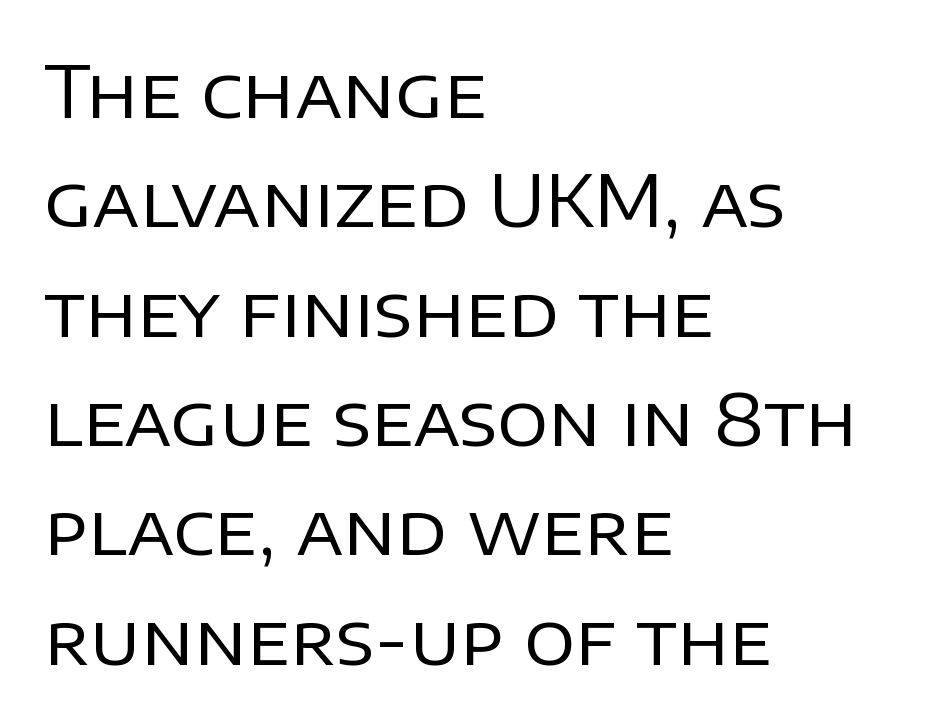
Is there any slant? The stems are plumb. Unlike a traditional serif, this face leaves its strokes unadorned. The passage shown is typed in a proportional face where columns would drift. The rendering uses a moderate line-height, typical for paragraphs. The gaps between neighbouring characters are ordinary and unremarkable.
